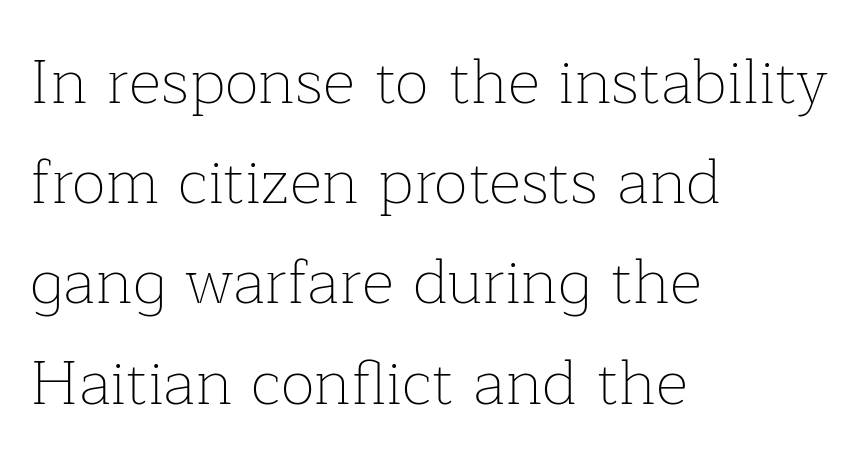
{"serif": "yes", "italic": "no", "bold": "no", "weight": "thin", "width": "normal", "stroke_contrast": "low", "x_height": "medium", "monospaced": "no", "underline": "no", "align": "left", "line_spacing": "normal", "line_spacing_ratio": 1.59, "letter_spacing": "normal", "letter_spacing_em": 0.0, "glyph_px": 63}
